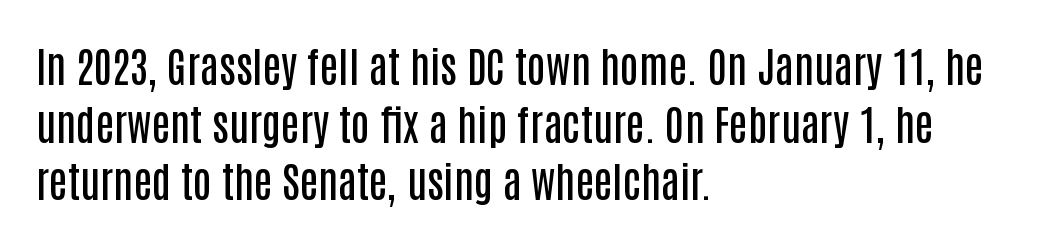
The image shows 42 px semibold, condensed sans-serif type, upright; set left-aligned, normal line spacing (1.37x), normal letter spacing, not underlined; low stroke contrast and a large x-height.
